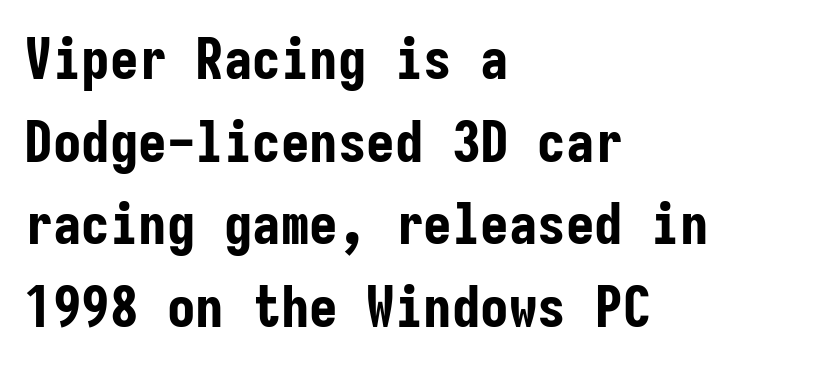
{"serif": "no", "italic": "no", "bold": "yes", "weight": "bold", "width": "condensed", "stroke_contrast": "low", "x_height": "medium", "monospaced": "yes", "underline": "no", "align": "left", "line_spacing": "normal", "line_spacing_ratio": 1.45, "letter_spacing": "normal", "letter_spacing_em": 0.0, "glyph_px": 57}
